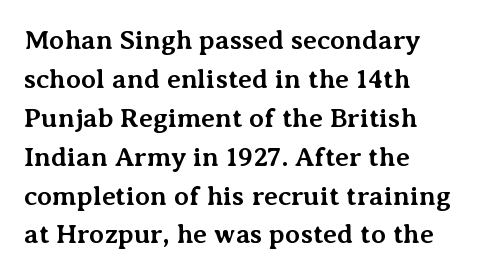
Q: Is the text bold? A: Yes.
Q: Is the text italic (slanted)? A: No, it is upright.
Q: Is the text underlined? A: No.
Q: How is the paragraph aligned? A: Left-aligned.
Q: Is the spacing between letters normal or unusually wide? A: Normal.
Q: Is the spacing between lines tight, normal or loose? A: Normal.
